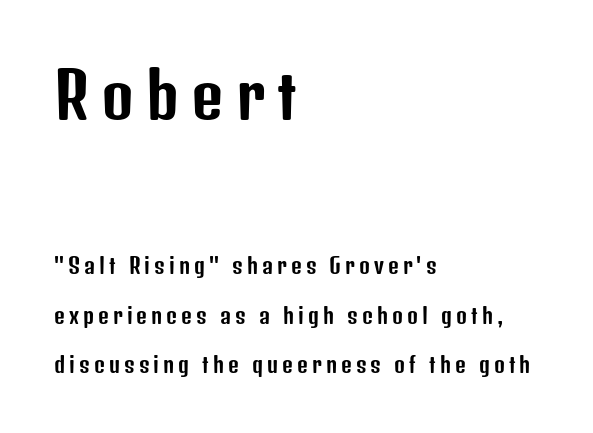
{"serif": "no", "italic": "no", "width": "condensed", "stroke_contrast": "low", "x_height": "medium", "monospaced": "no", "underline": "no", "align": "left", "line_spacing": "loose", "line_spacing_ratio": 2.35, "larger_block": "first", "size_ratio": 3.0, "glyph_px": 63}
